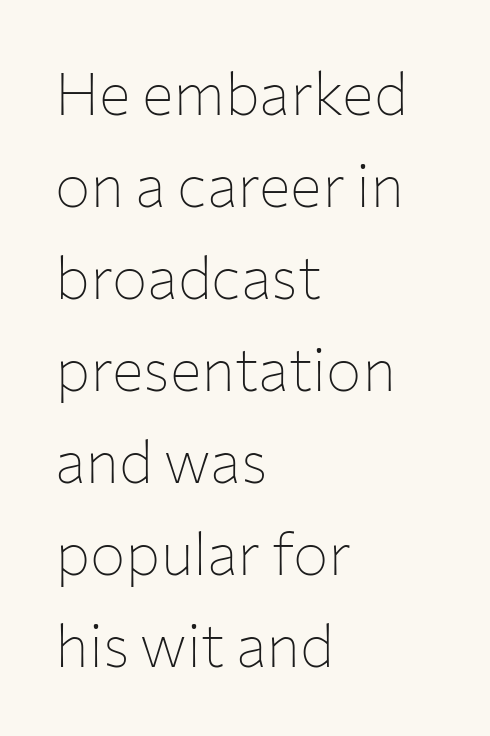
Weight class: somewhere from thin through regular. Plain, unruled lines of type. A typesetter would call this zero additional tracking. The line-height multiplier appears to be the usual default. Is there any slant? The stems are plumb.
